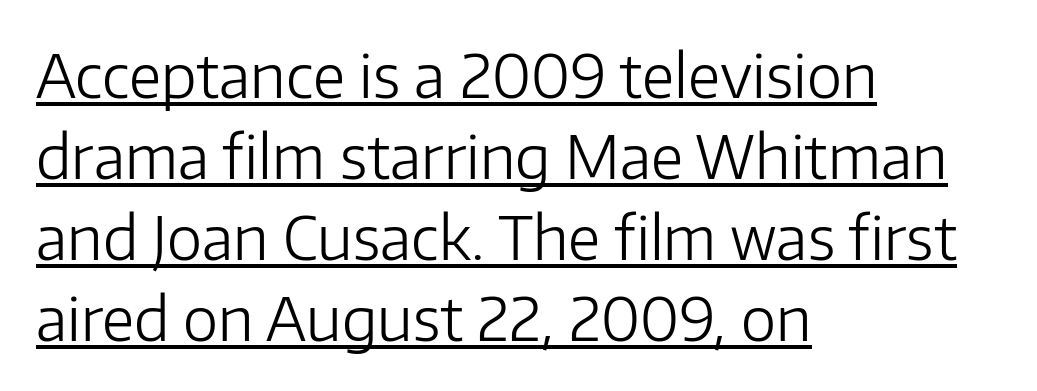
{"serif": "no", "italic": "no", "bold": "no", "weight": "light", "width": "normal", "stroke_contrast": "low", "x_height": "medium", "monospaced": "no", "underline": "yes", "align": "left", "line_spacing": "normal", "line_spacing_ratio": 1.35, "letter_spacing": "normal", "letter_spacing_em": 0.0, "glyph_px": 60}
